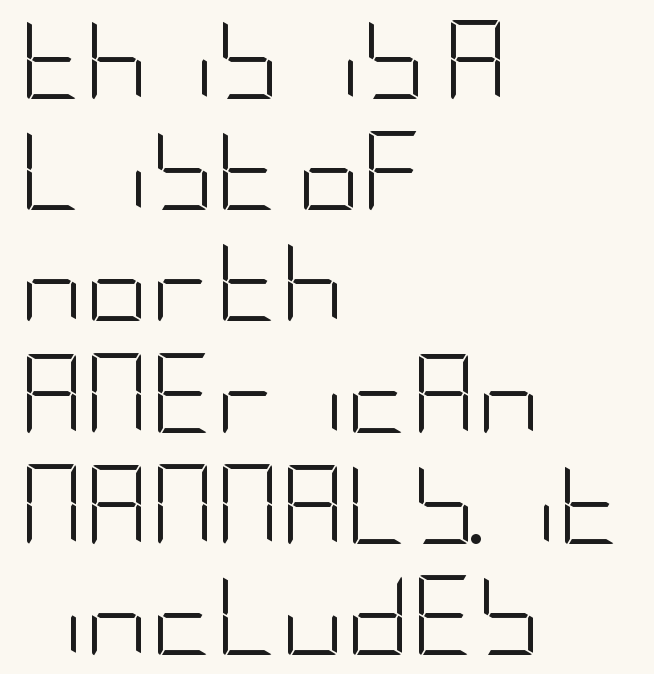
The letters sit at their default tracking, neither squeezed nor spread. Typographically, this falls in the sans-serif category. The typography opts for an upright posture over an oblique one. The strokes carry an ordinary text weight at most.
